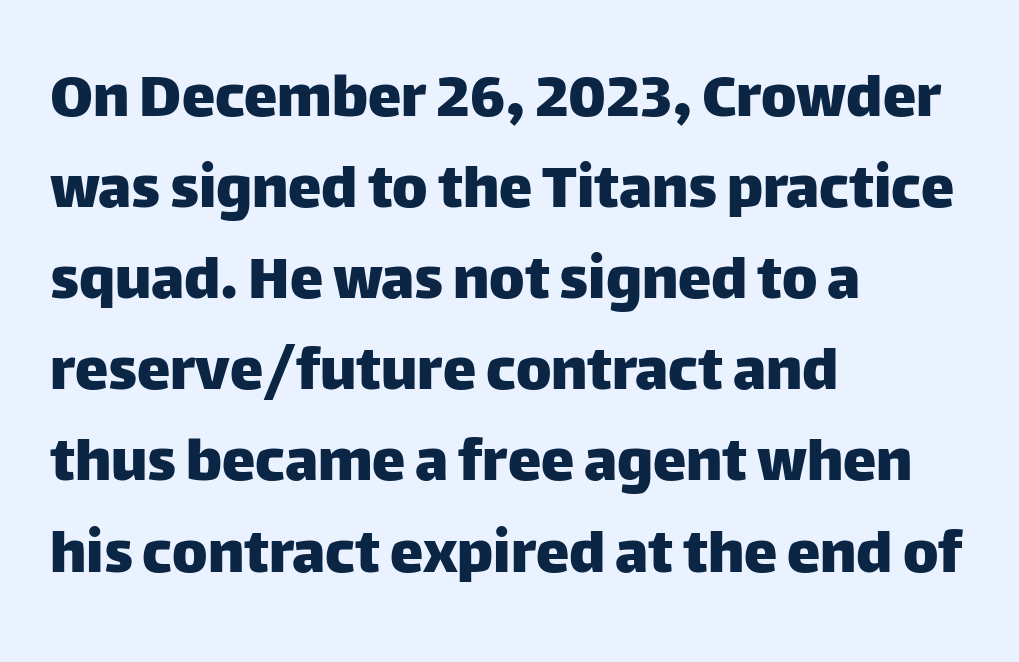
Q: Is the text italic (slanted)? A: No, it is upright.
Q: Is the typeface a serif or a sans-serif typeface? A: Sans-serif.
Q: Is the text underlined? A: No.
Q: How is the paragraph aligned? A: Left-aligned.
Q: Is the spacing between letters normal or unusually wide? A: Normal.
Q: Is the spacing between lines tight, normal or loose? A: Normal.
Q: Width (condensed, normal, or wide)? A: Normal.
Q: Stroke contrast? A: Low.
Q: x-height? A: Large.
Q: Monospaced? A: No.
